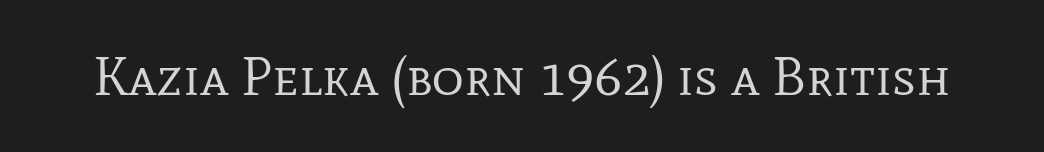
The image shows 55 px regular-weight serif type, upright; set normal letter spacing, not underlined; low stroke contrast and a medium x-height.
